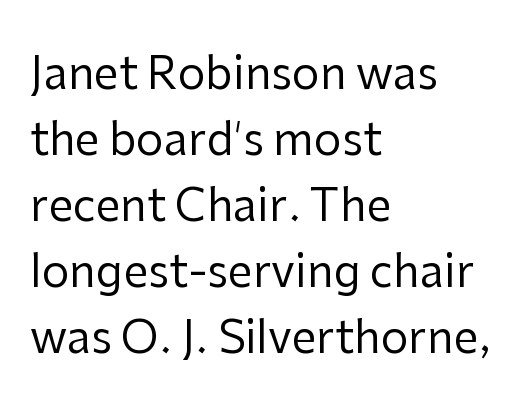
{"serif": "no", "italic": "no", "bold": "no", "weight": "regular", "width": "normal", "stroke_contrast": "low", "x_height": "medium", "monospaced": "no", "underline": "no", "align": "left", "line_spacing": "normal", "line_spacing_ratio": 1.5, "letter_spacing": "normal", "letter_spacing_em": 0.0, "glyph_px": 44}
